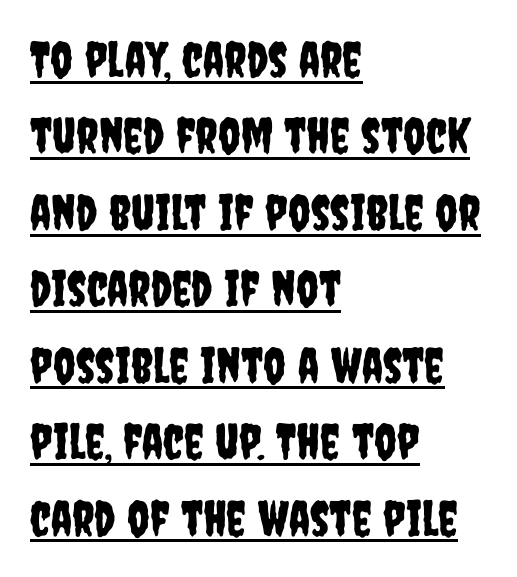
The image shows 49 px condensed sans-serif type, upright; set left-aligned, normal line spacing (1.56x), normal letter spacing, underlined; low stroke contrast and a large x-height.
